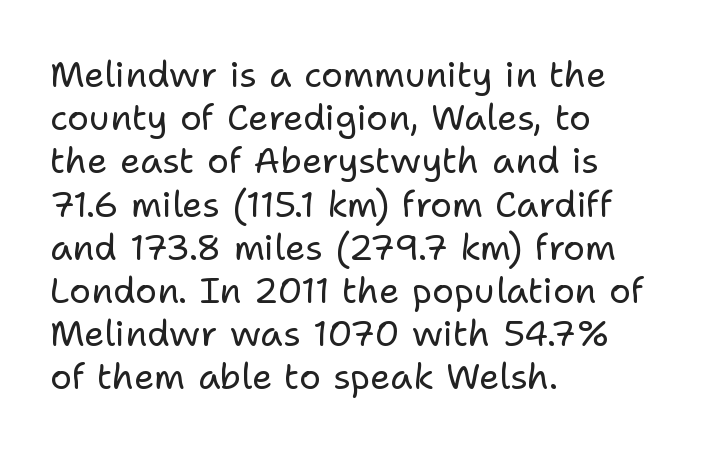
The image shows 36 px regular-weight sans-serif type, upright; set left-aligned, line spacing 1.2x, normal letter spacing, not underlined; low stroke contrast and a medium x-height.
